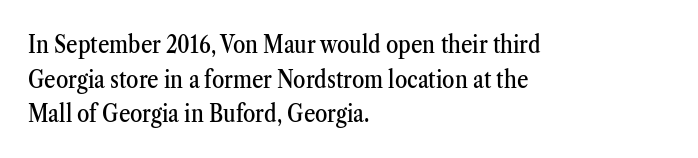
{"italic": "no", "underline": "no", "align": "left", "line_spacing": "normal", "line_spacing_ratio": 1.39, "letter_spacing": "normal", "letter_spacing_em": 0.0, "glyph_px": 25}
